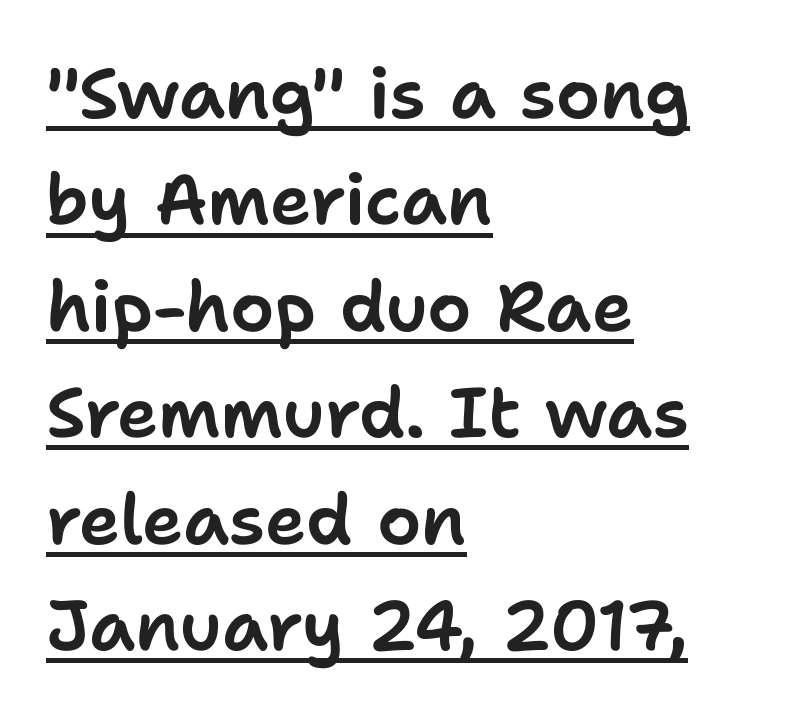
The image shows 70 px sans-serif type, upright; set left-aligned, normal line spacing (1.52x), normal letter spacing, underlined; low stroke contrast and a medium x-height.
